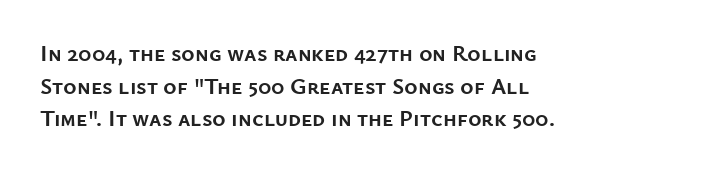
{"italic": "no", "bold": "yes", "underline": "no", "align": "left", "line_spacing": "normal", "line_spacing_ratio": 1.42, "letter_spacing": "normal", "letter_spacing_em": 0.0, "glyph_px": 23}
